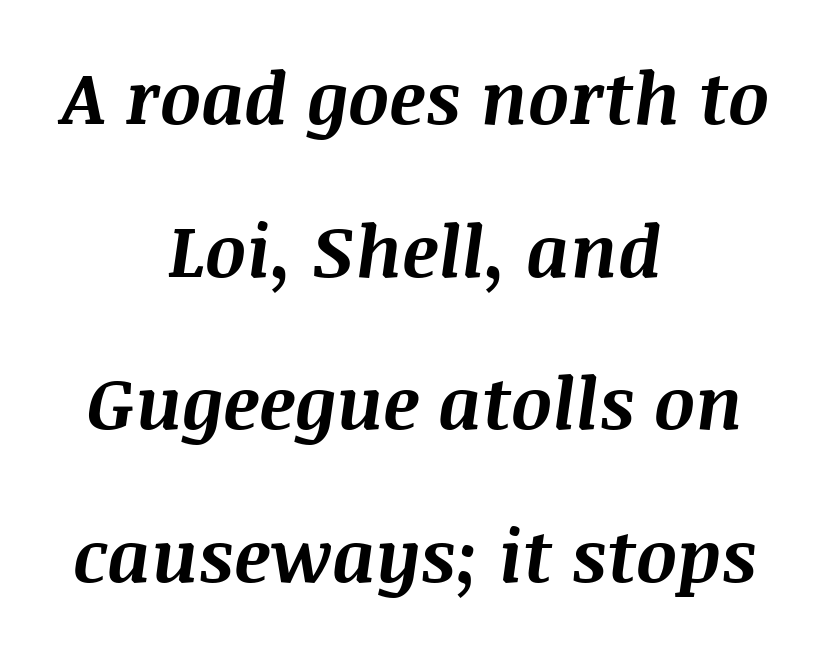
{"italic": "yes", "lean": "right", "slant_degrees": 8, "bold": "yes", "weight": "bold", "width": "normal", "stroke_contrast": "medium", "x_height": "large", "monospaced": "no", "underline": "no", "align": "center", "line_spacing": "loose", "line_spacing_ratio": 2.12, "letter_spacing": "normal", "letter_spacing_em": 0.0, "glyph_px": 72}
